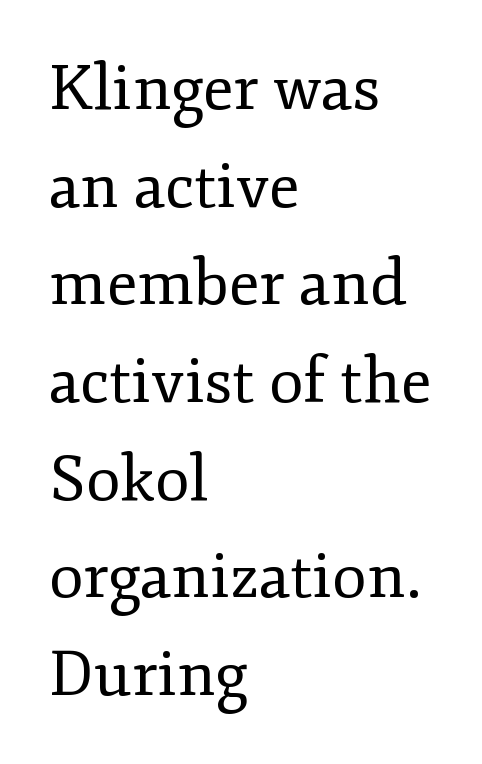
Q: Is the text bold? A: No.
Q: Is the text italic (slanted)? A: No, it is upright.
Q: Is the typeface a serif or a sans-serif typeface? A: Serif.
Q: Is the text underlined? A: No.
Q: How is the paragraph aligned? A: Left-aligned.
Q: Is the spacing between letters normal or unusually wide? A: Normal.
Q: Is the spacing between lines tight, normal or loose? A: Normal.
Q: Width (condensed, normal, or wide)? A: Normal.
Q: Stroke contrast? A: Low.
Q: x-height? A: Small.
Q: Monospaced? A: No.
